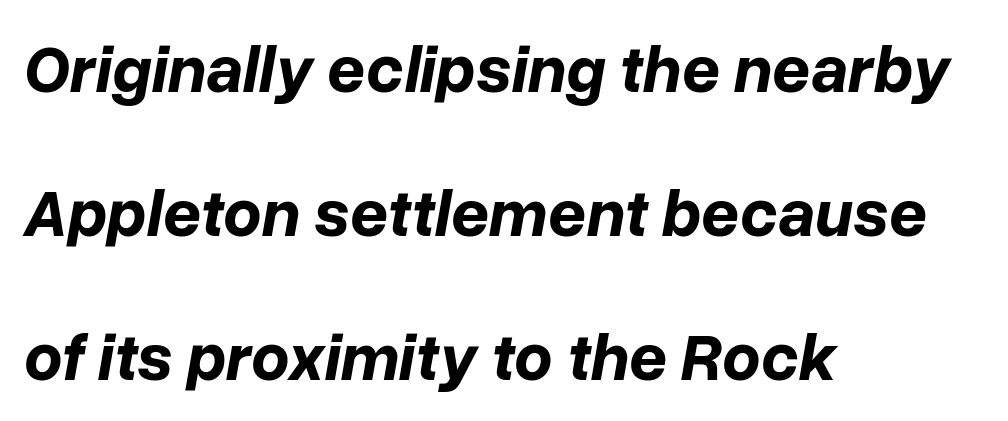
{"italic": "yes", "lean": "right", "slant_degrees": 10, "bold": "yes", "weight": "bold", "width": "normal", "stroke_contrast": "low", "x_height": "medium", "monospaced": "no", "underline": "no", "align": "left", "line_spacing": "loose", "line_spacing_ratio": 2.15, "letter_spacing": "normal", "letter_spacing_em": 0.0, "glyph_px": 67}
